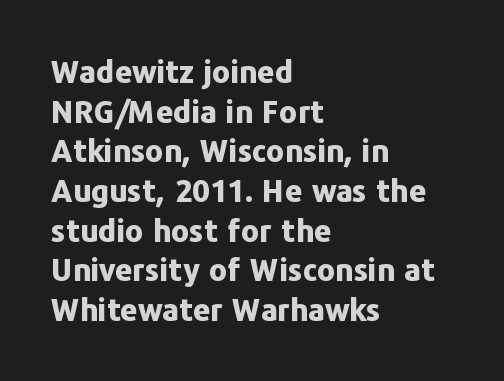
{"serif": "no", "italic": "no", "bold": "yes", "weight": "bold", "width": "normal", "stroke_contrast": "low", "x_height": "medium", "monospaced": "no", "underline": "no", "align": "left", "line_spacing": "normal", "line_spacing_ratio": 1.28, "letter_spacing": "normal", "letter_spacing_em": 0.0, "glyph_px": 31}
